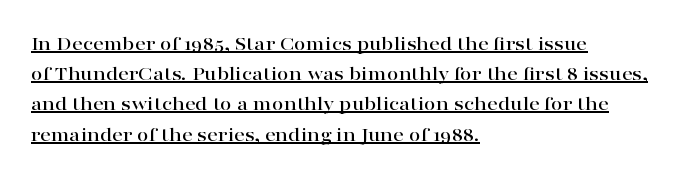
Default kerning and tracking; the words read as compact shapes. The passage shown stacks its lines at a standard gap. Beneath each row of characters lies a ruled line. Compared with a centered layout, this one pins lines to the left instead. Is there any slant? The stems are plumb.
